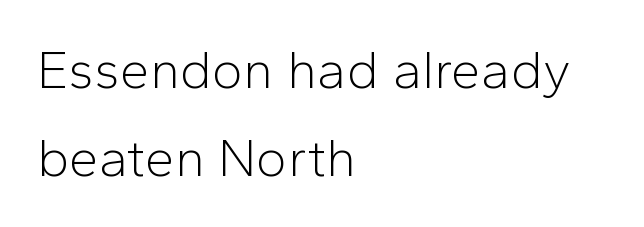
The type sits square on the baseline with zero lean. Check where the strokes stop: nothing finishes them off — pure sans. Unmarked baselines from the first word to the last. On a weight scale, this lands at 450 or below.
